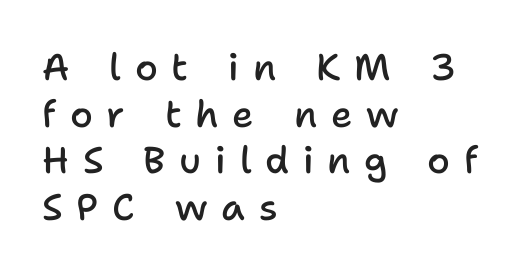
Q: Is the text bold? A: Semi-bold.
Q: Is the text italic (slanted)? A: No, it is upright.
Q: Is the typeface a serif or a sans-serif typeface? A: Sans-serif.
Q: Is the text underlined? A: No.
Q: How is the paragraph aligned? A: Left-aligned.
Q: Is the spacing between letters normal or unusually wide? A: Unusually wide.
Q: Is the spacing between lines tight, normal or loose? A: Normal.
Q: Width (condensed, normal, or wide)? A: Normal.
Q: Stroke contrast? A: Low.
Q: x-height? A: Medium.
Q: Monospaced? A: No.
